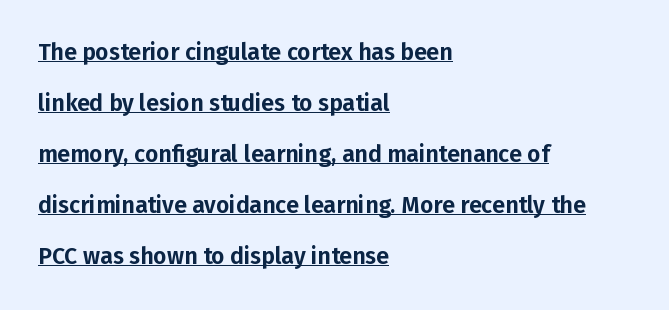
Is there an underline? Yes — a line sits under the letters. Quick note: not italic, upright. Compared with typical body copy, the letter spacing here is the same. This block would shrink considerably if given ordinary leading; it's expanded now. Each line starts at the same left margin while the right side varies.
